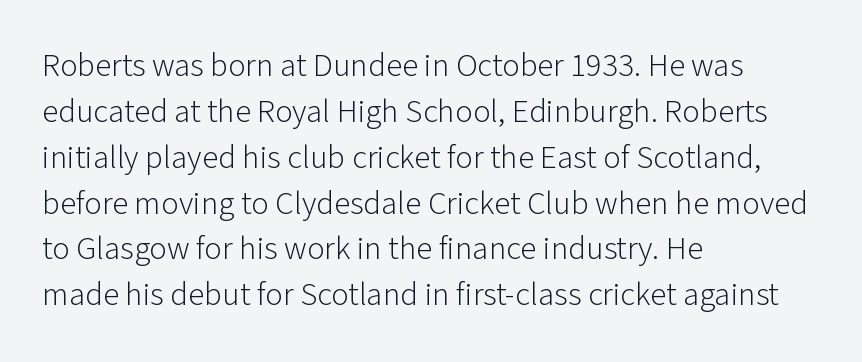
Q: Is the text bold? A: No.
Q: Is the text italic (slanted)? A: No, it is upright.
Q: Is the typeface a serif or a sans-serif typeface? A: Sans-serif.
Q: Is the text underlined? A: No.
Q: How is the paragraph aligned? A: Left-aligned.
Q: Is the spacing between letters normal or unusually wide? A: Normal.
Q: Is the spacing between lines tight, normal or loose? A: Normal.
Q: Width (condensed, normal, or wide)? A: Normal.
Q: Stroke contrast? A: Low.
Q: x-height? A: Medium.
Q: Monospaced? A: No.
